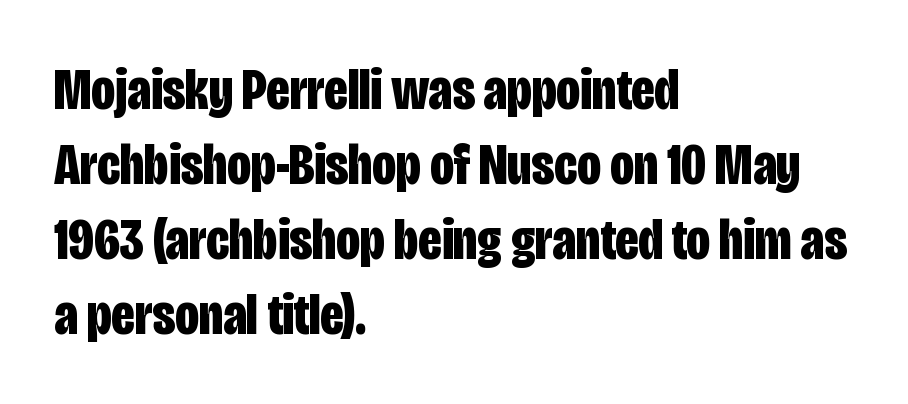
The image shows 59 px bold, condensed sans-serif type, upright; set left-aligned, normal line spacing (1.27x), normal letter spacing, not underlined; low stroke contrast and a large x-height.
